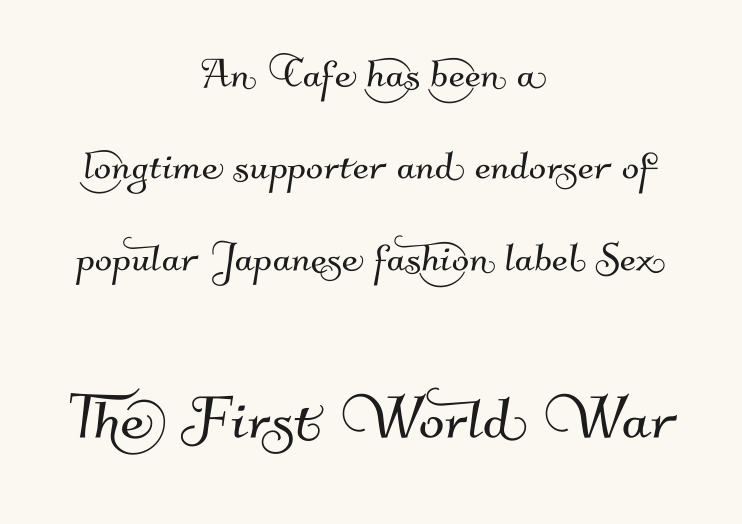
This sample has the flowing, uneven cadence of proportional lettering. Has an underline been added? It has not. Size contrast runs from small at the top to large at the bottom. Check where the strokes stop: nothing finishes them off — pure sans. Glyph-to-glyph distance matches everyday printed text.
